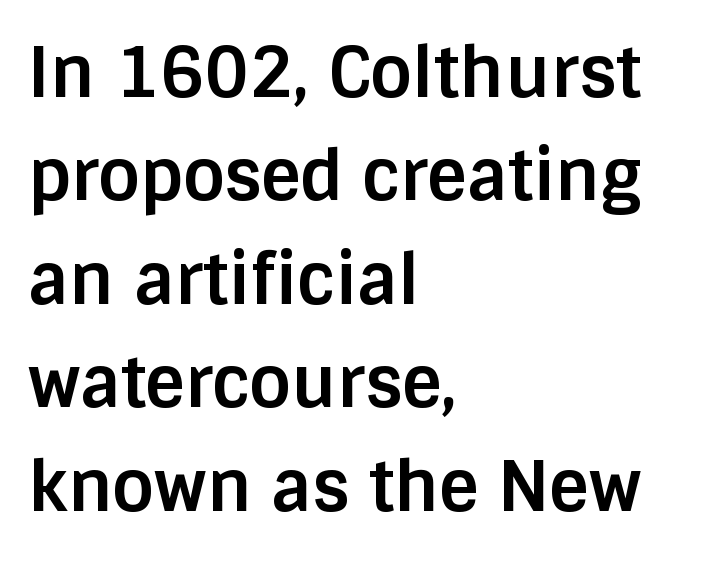
Q: Is the text bold? A: Yes.
Q: Is the text italic (slanted)? A: No, it is upright.
Q: Is the typeface a serif or a sans-serif typeface? A: Sans-serif.
Q: Is the text underlined? A: No.
Q: How is the paragraph aligned? A: Left-aligned.
Q: Is the spacing between letters normal or unusually wide? A: Normal.
Q: Is the spacing between lines tight, normal or loose? A: Normal.
Q: Width (condensed, normal, or wide)? A: Normal.
Q: Stroke contrast? A: Low.
Q: x-height? A: Large.
Q: Monospaced? A: No.
